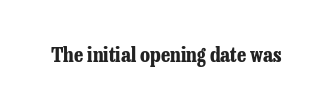
{"italic": "no", "bold": "yes", "underline": "no", "letter_spacing": "normal", "letter_spacing_em": 0.0, "glyph_px": 21}
